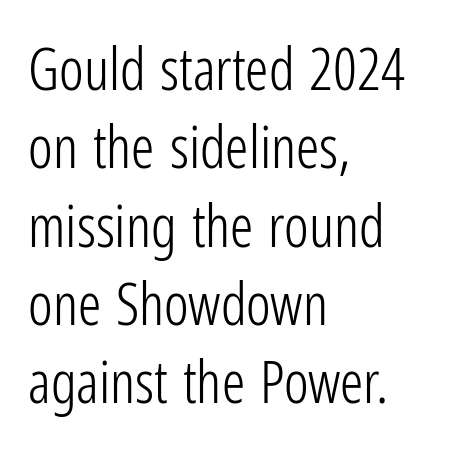
Q: Is the text bold? A: No.
Q: Is the text italic (slanted)? A: No, it is upright.
Q: Is the typeface a serif or a sans-serif typeface? A: Sans-serif.
Q: Is the text underlined? A: No.
Q: How is the paragraph aligned? A: Left-aligned.
Q: Is the spacing between letters normal or unusually wide? A: Normal.
Q: Is the spacing between lines tight, normal or loose? A: Normal.
Q: Width (condensed, normal, or wide)? A: Condensed.
Q: Stroke contrast? A: Low.
Q: x-height? A: Medium.
Q: Monospaced? A: No.
